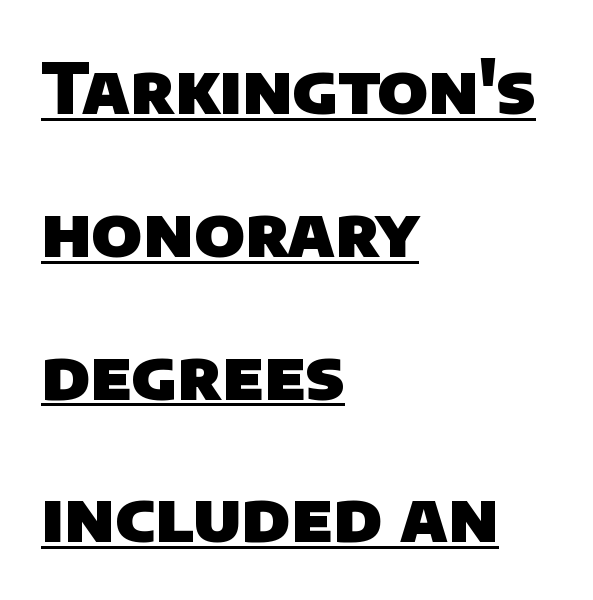
The image shows 70 px heavy sans-serif type; set left-aligned, loose line spacing (2.04x), normal letter spacing, underlined; low stroke contrast and a large x-height.
